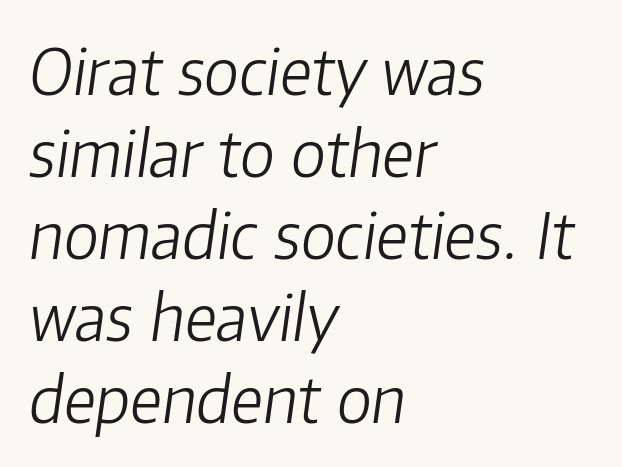
The image shows 63 px light type, italic (leaning right); set left-aligned, normal line spacing (1.3x), normal letter spacing, not underlined; low stroke contrast and a medium x-height.
